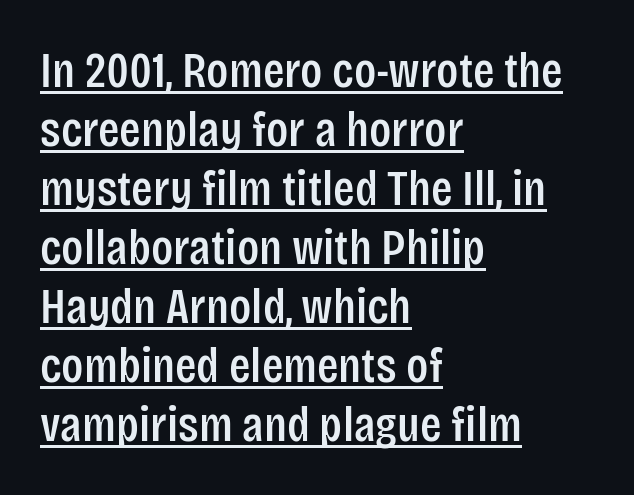
The image shows 50 px condensed sans-serif type, upright; set left-aligned, line spacing 1.18x, normal letter spacing, underlined; low stroke contrast and a large x-height.
